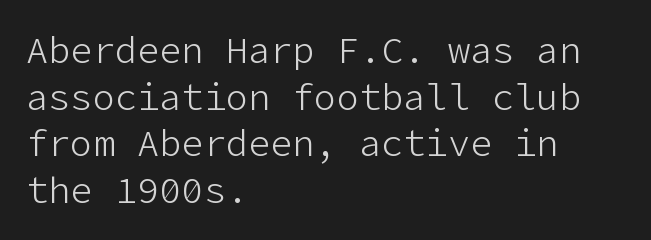
Q: Is the text bold? A: No.
Q: Is the text italic (slanted)? A: No, it is upright.
Q: Is the typeface a serif or a sans-serif typeface? A: Sans-serif.
Q: Is the text underlined? A: No.
Q: How is the paragraph aligned? A: Left-aligned.
Q: Is the spacing between letters normal or unusually wide? A: Normal.
Q: Is the spacing between lines tight, normal or loose? A: Normal.
Q: Width (condensed, normal, or wide)? A: Normal.
Q: Stroke contrast? A: Low.
Q: x-height? A: Medium.
